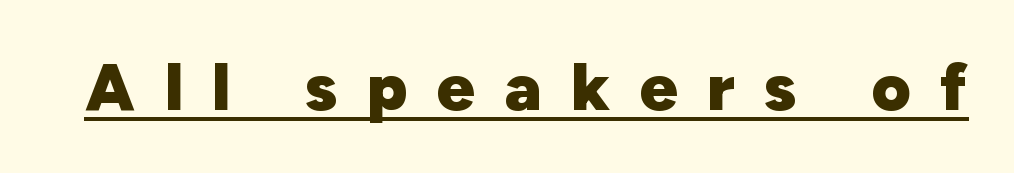
Q: Is the text bold? A: Yes.
Q: Is the text italic (slanted)? A: No, it is upright.
Q: Is the typeface a serif or a sans-serif typeface? A: Sans-serif.
Q: Is the text underlined? A: Yes.
Q: Is the spacing between letters normal or unusually wide? A: Unusually wide.
Q: Width (condensed, normal, or wide)? A: Normal.
Q: Stroke contrast? A: Low.
Q: x-height? A: Medium.
Q: Monospaced? A: No.
